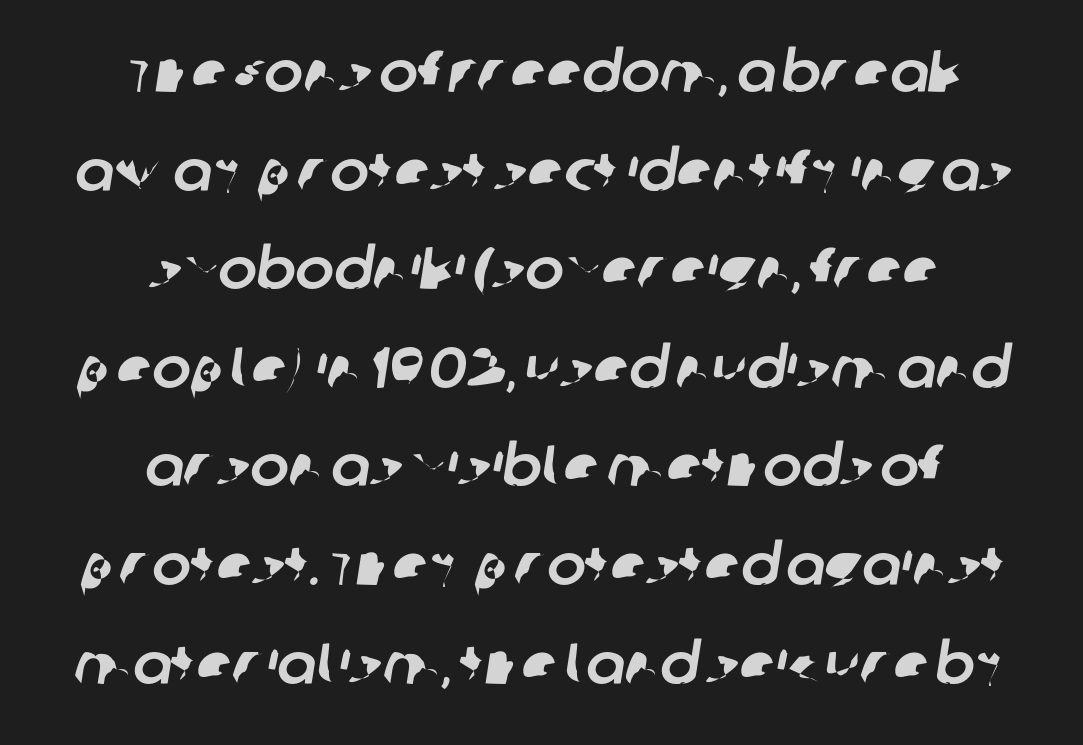
Q: Is the typeface a serif or a sans-serif typeface? A: Sans-serif.
Q: Is the text underlined? A: No.
Q: How is the paragraph aligned? A: Centered.
Q: Is the spacing between letters normal or unusually wide? A: Normal.
Q: Is the spacing between lines tight, normal or loose? A: Normal.
Q: Width (condensed, normal, or wide)? A: Normal.
Q: Stroke contrast? A: Low.
Q: x-height? A: Large.
Q: Monospaced? A: No.
